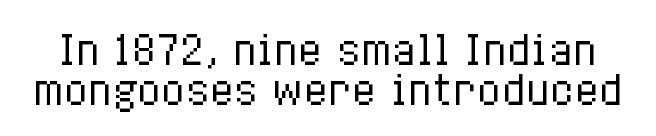
The image shows 40 px regular-weight, condensed type, upright; set tight line spacing (1.01x), normal letter spacing, not underlined; low stroke contrast and a medium x-height.
